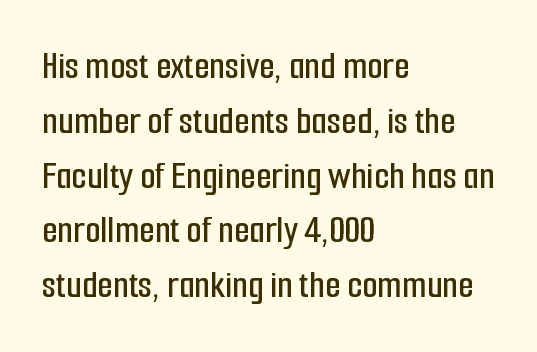
Q: Is the text italic (slanted)? A: No, it is upright.
Q: Is the typeface a serif or a sans-serif typeface? A: Sans-serif.
Q: Is the text underlined? A: No.
Q: How is the paragraph aligned? A: Left-aligned.
Q: Is the spacing between letters normal or unusually wide? A: Normal.
Q: Is the spacing between lines tight, normal or loose? A: Normal.
Q: Width (condensed, normal, or wide)? A: Condensed.
Q: Stroke contrast? A: Low.
Q: x-height? A: Medium.
Q: Monospaced? A: No.
